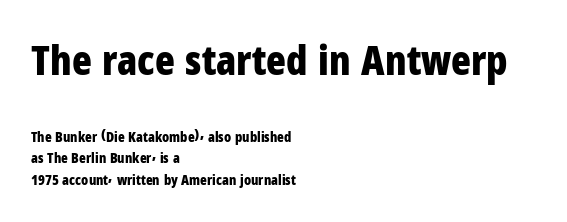
{"serif": "no", "italic": "no", "bold": "yes", "weight": "bold", "width": "condensed", "stroke_contrast": "low", "x_height": "medium", "monospaced": "no", "underline": "no", "align": "left", "line_spacing": "normal", "line_spacing_ratio": 1.54, "letter_spacing": "normal", "letter_spacing_em": 0.0, "larger_block": "first", "size_ratio": 2.93, "glyph_px": 41}
